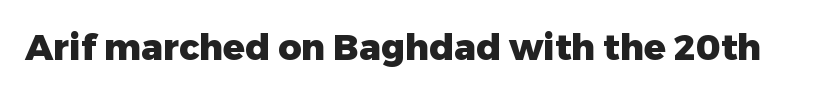
Look at the tracking — it's just the regular setting, nothing added. The strip under each line holds only bare page. Italic? Not at all — the glyphs are vertical. Are there feet on the stems? There aren't — it's a sans. The rendering uses natural spacing where letterforms have individual widths. Strong, thick strokes mark this as bold type.
